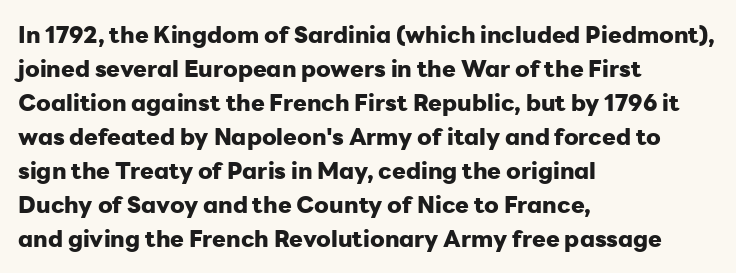
Q: Is the text bold? A: Yes.
Q: Is the text italic (slanted)? A: No, it is upright.
Q: Is the text underlined? A: No.
Q: How is the paragraph aligned? A: Left-aligned.
Q: Is the spacing between letters normal or unusually wide? A: Normal.
Q: Is the spacing between lines tight, normal or loose? A: Normal.
